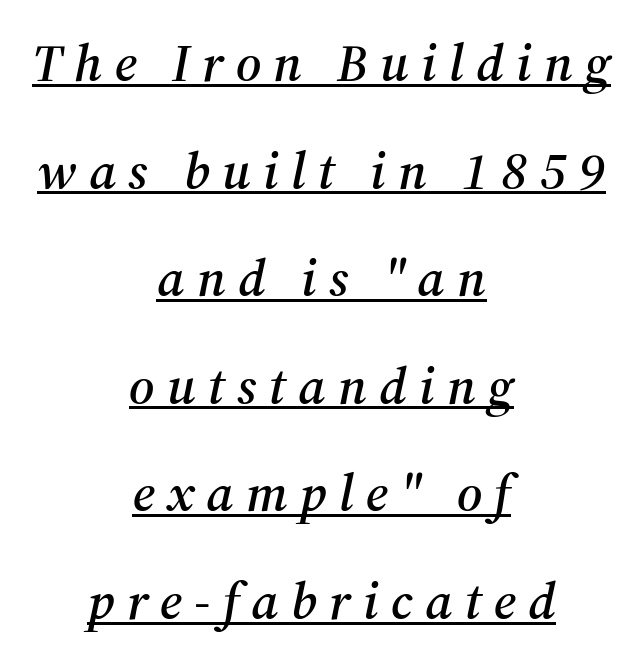
Examine the stroke ends and you'll spot serifs. Does a line run under the words? Yes, clearly. Whoever set this chose breathing room over compactness in the vertical rhythm. You can tell it's italic because the verticals aren't actually vertical. Characters follow at a spacing far wider than the type designer built in. These lines are rendered in a variable-pitch font.
